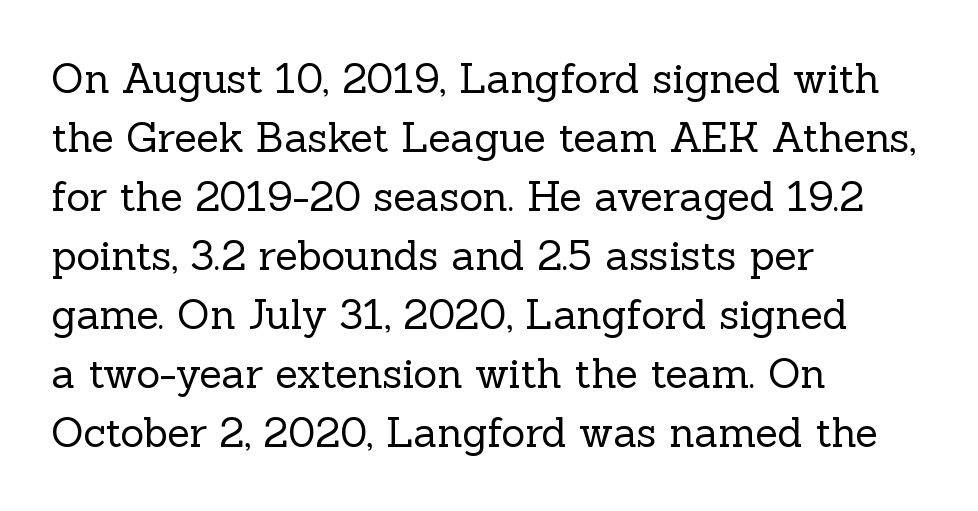
Q: Is the text bold? A: No.
Q: Is the text italic (slanted)? A: No, it is upright.
Q: Is the typeface a serif or a sans-serif typeface? A: Serif.
Q: Is the text underlined? A: No.
Q: How is the paragraph aligned? A: Left-aligned.
Q: Is the spacing between letters normal or unusually wide? A: Normal.
Q: Is the spacing between lines tight, normal or loose? A: Normal.
Q: Width (condensed, normal, or wide)? A: Normal.
Q: x-height? A: Medium.
Q: Monospaced? A: No.
